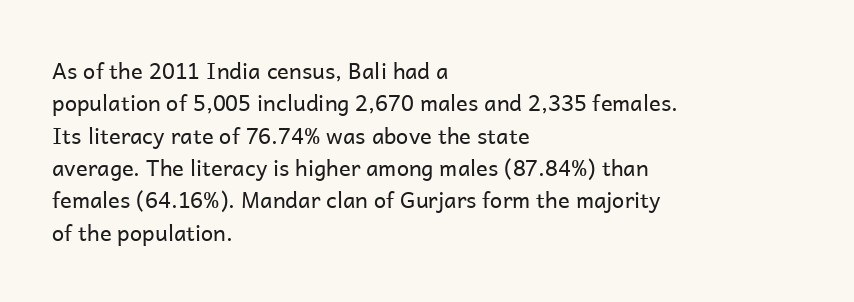
Q: Is the text bold? A: No.
Q: Is the text italic (slanted)? A: No, it is upright.
Q: Is the text underlined? A: No.
Q: How is the paragraph aligned? A: Left-aligned.
Q: Is the spacing between letters normal or unusually wide? A: Normal.
Q: Is the spacing between lines tight, normal or loose? A: Normal.
